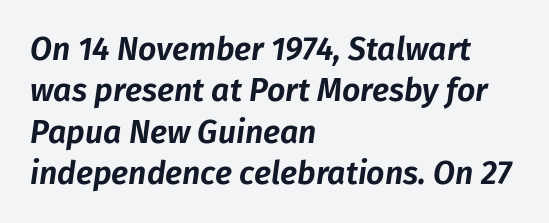
Observe the ordinary spacing: letters are neighbours, not strangers. Does the lettering tilt? It does — this is italic. Plain, unruled lines of type. Compared with a centered layout, this one pins lines to the left instead. Leading: standard.
